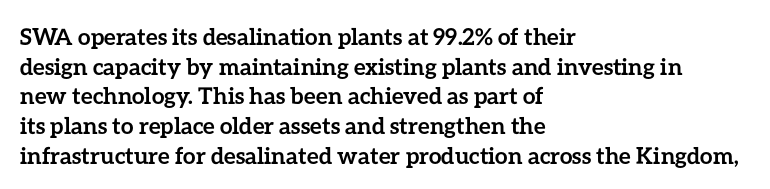
The image shows 23 px bold type, upright; set left-aligned, normal line spacing (1.29x), normal letter spacing, not underlined.
